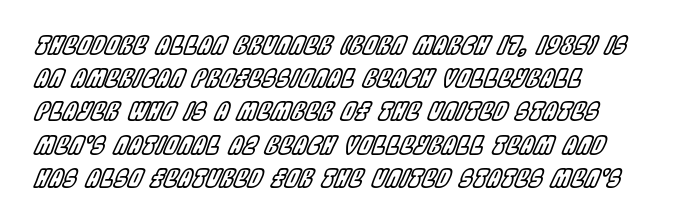
Q: Is the text italic (slanted)? A: Yes, it leans right by about 22 degrees.
Q: Is the text underlined? A: No.
Q: How is the paragraph aligned? A: Left-aligned.
Q: Is the spacing between letters normal or unusually wide? A: Normal.
Q: Is the spacing between lines tight, normal or loose? A: Normal.
